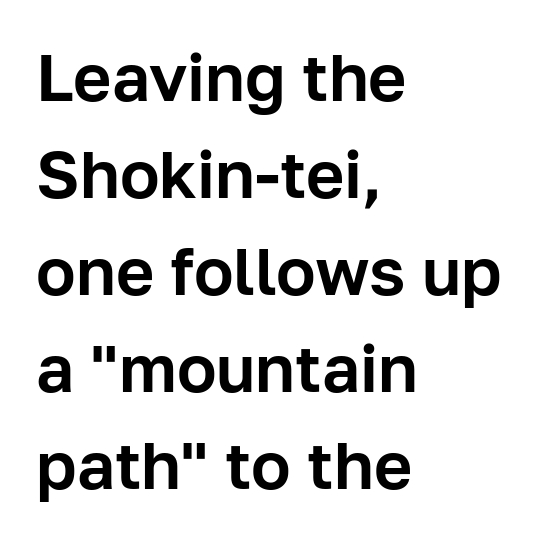
Q: Is the text italic (slanted)? A: No, it is upright.
Q: Is the typeface a serif or a sans-serif typeface? A: Sans-serif.
Q: Is the text underlined? A: No.
Q: How is the paragraph aligned? A: Left-aligned.
Q: Is the spacing between letters normal or unusually wide? A: Normal.
Q: Is the spacing between lines tight, normal or loose? A: Normal.
Q: Width (condensed, normal, or wide)? A: Normal.
Q: Stroke contrast? A: Low.
Q: x-height? A: Medium.
Q: Monospaced? A: No.
